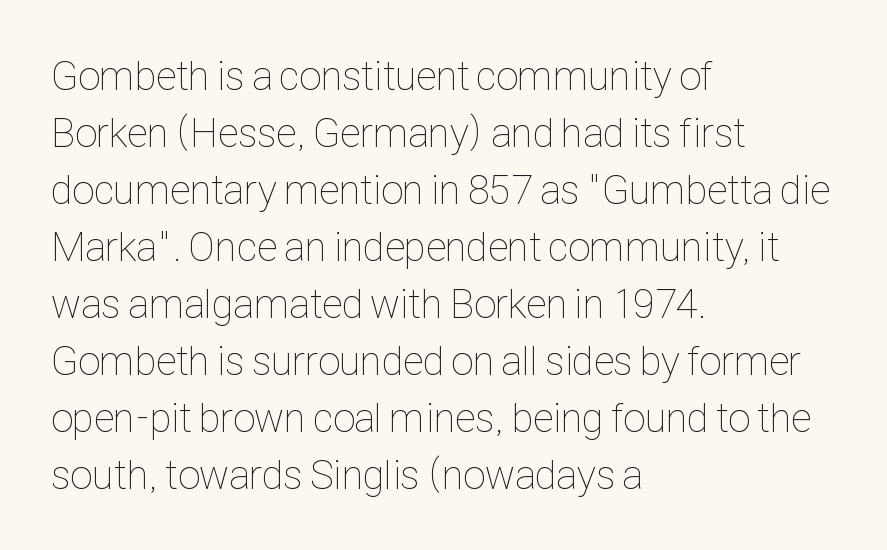
{"italic": "no", "bold": "no", "weight": "thin", "width": "condensed", "stroke_contrast": "low", "x_height": "medium", "monospaced": "no", "underline": "no", "align": "left", "line_spacing": "normal", "line_spacing_ratio": 1.39, "letter_spacing": "normal", "letter_spacing_em": 0.0, "glyph_px": 41}
